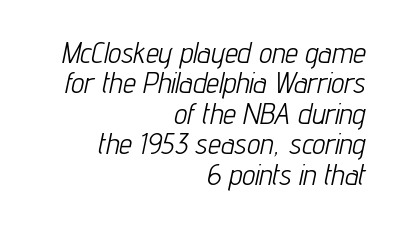
The image shows 29 px light, condensed type, italic (leaning right); set right-aligned, tight line spacing (1.05x), normal letter spacing, not underlined; low stroke contrast and a medium x-height.
